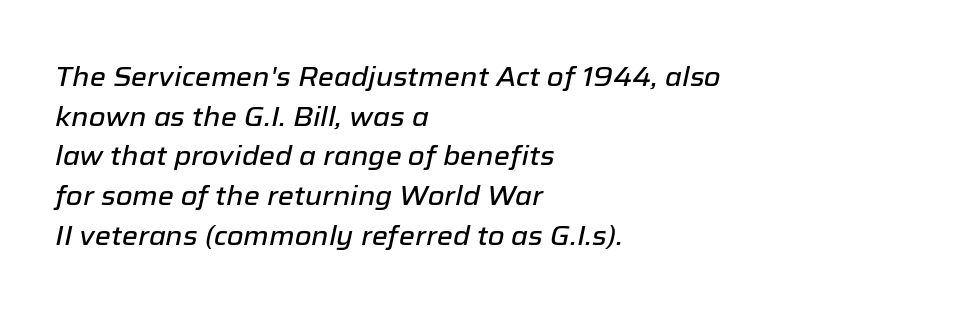
{"italic": "yes", "lean": "right", "slant_degrees": 12, "underline": "no", "align": "left", "line_spacing": "normal", "line_spacing_ratio": 1.47, "letter_spacing": "normal", "letter_spacing_em": 0.0, "glyph_px": 27}
